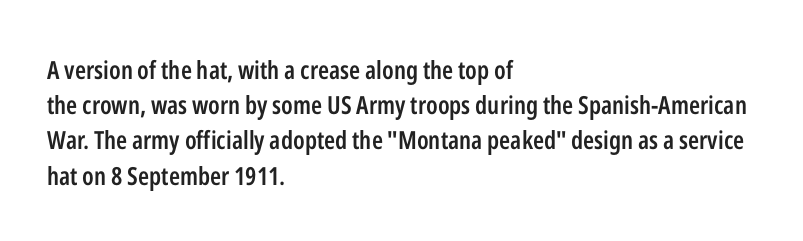
Q: Is the text bold? A: Semi-bold.
Q: Is the text italic (slanted)? A: No, it is upright.
Q: Is the text underlined? A: No.
Q: How is the paragraph aligned? A: Left-aligned.
Q: Is the spacing between letters normal or unusually wide? A: Normal.
Q: Is the spacing between lines tight, normal or loose? A: Normal.
